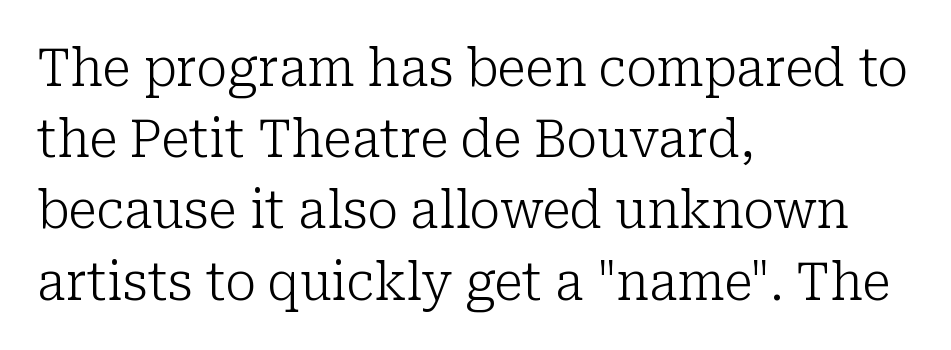
Standard letterfit; no display-style spreading of the glyphs. The strip under each line holds only bare page. Note: serifs present on the glyphs. The typography opts for an upright posture over an oblique one. Caption: multi-line text, flush left, ragged right.
